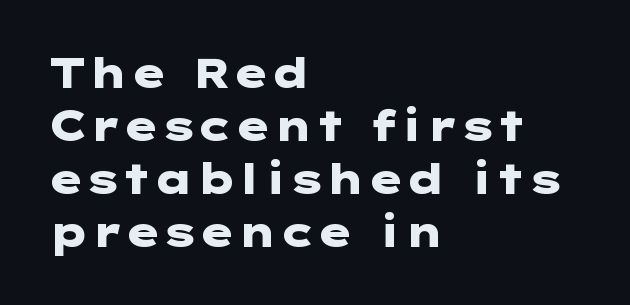
The image shows 41 px heavy, wide sans-serif type, upright; set left-aligned, normal line spacing (1.29x), normal letter spacing, not underlined; low stroke contrast and a medium x-height.
